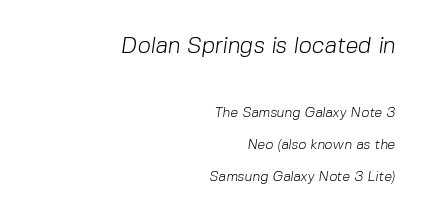
{"bold": "no", "underline": "no", "align": "right", "line_spacing": "loose", "line_spacing_ratio": 2.28, "letter_spacing": "normal", "letter_spacing_em": 0.0, "larger_block": "first", "size_ratio": 1.64, "glyph_px": 23}
